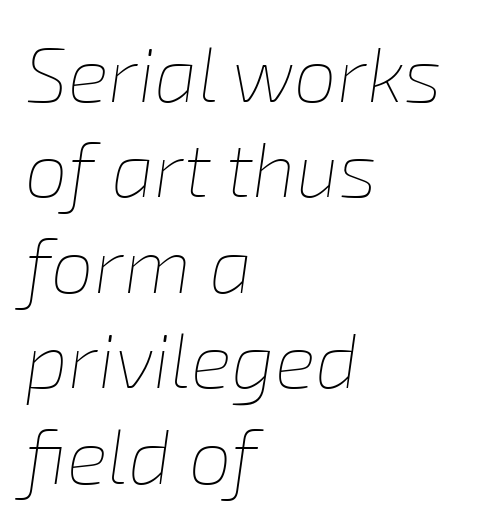
Descender tails drop into unmarked territory. The glyphs look as if they've been sheared to an angle. The font sits on the lighter half of the weight spectrum, regular included. Each word holds together tightly as a unit, with standard inter-letter gaps.
